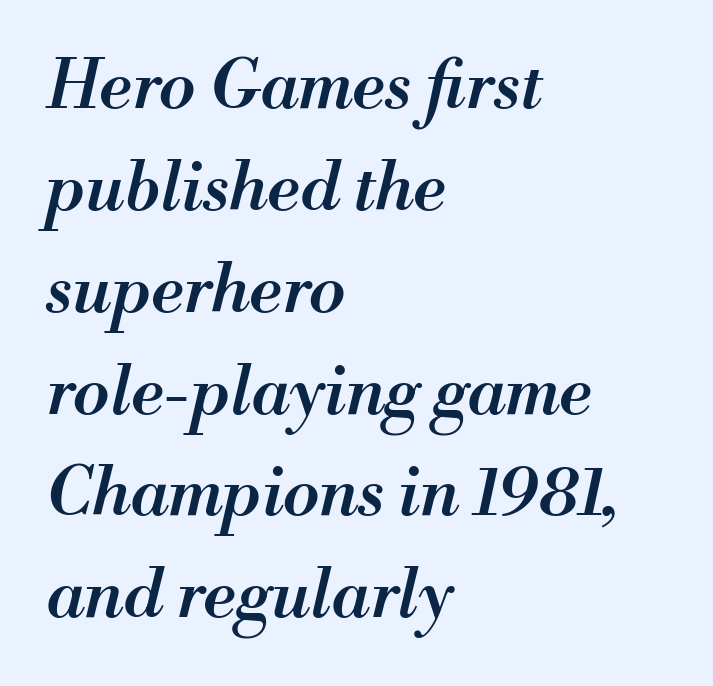
Q: Is the text bold? A: Semi-bold.
Q: Is the text italic (slanted)? A: Yes, it leans right by about 13 degrees.
Q: Is the text underlined? A: No.
Q: How is the paragraph aligned? A: Left-aligned.
Q: Is the spacing between letters normal or unusually wide? A: Normal.
Q: Is the spacing between lines tight, normal or loose? A: Normal.
Q: Width (condensed, normal, or wide)? A: Normal.
Q: Stroke contrast? A: Medium.
Q: x-height? A: Small.
Q: Monospaced? A: No.
